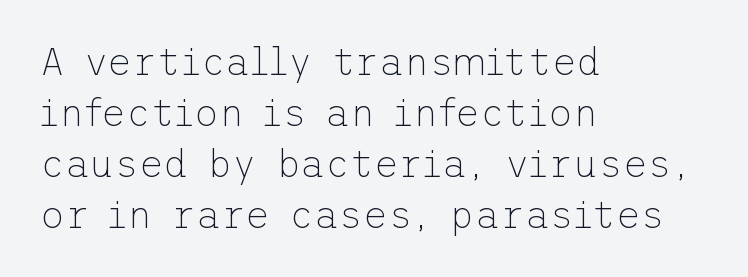
{"serif": "no", "italic": "no", "bold": "no", "weight": "thin", "width": "normal", "stroke_contrast": "low", "x_height": "medium", "underline": "no", "align": "left", "line_spacing": "normal", "line_spacing_ratio": 1.34, "letter_spacing": "normal", "letter_spacing_em": 0.0, "glyph_px": 38}
